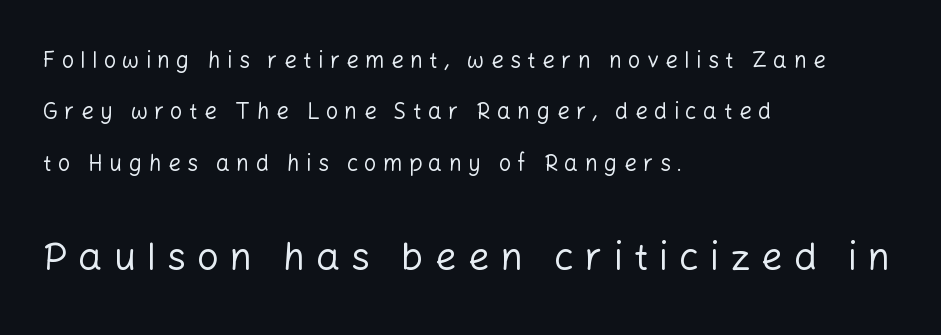
The image shows 38 px regular-weight sans-serif type, upright; set left-aligned, loose line spacing (2.34x), unusually wide letter spacing (+0.29 em), not underlined; the second (bottom) block is 1.73x larger; low stroke contrast and a medium x-height.
